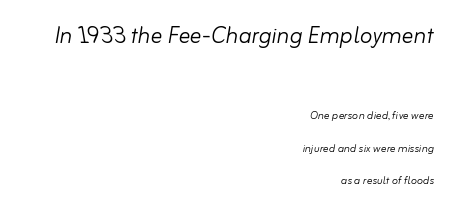
{"italic": "yes", "lean": "right", "slant_degrees": 10, "bold": "no", "weight": "light", "width": "normal", "stroke_contrast": "low", "x_height": "small", "monospaced": "no", "underline": "no", "align": "right", "line_spacing": "loose", "line_spacing_ratio": 2.32, "letter_spacing": "normal", "letter_spacing_em": 0.0, "larger_block": "first", "size_ratio": 2.07, "glyph_px": 29}
